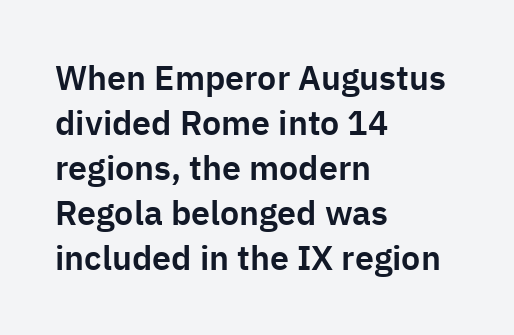
Examine the stroke ends and you'll find no serifs. Reading down the block, your eye returns to a fixed left position each line. A bare baseline throughout the passage. This is roman type, the default non-slanted kind.
